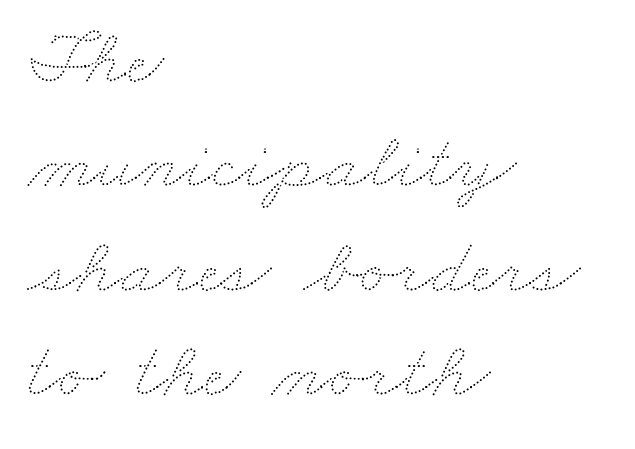
The image shows 79 px thin, wide type; set left-aligned, normal line spacing (1.32x), normal letter spacing, not underlined; medium stroke contrast and a small x-height.
